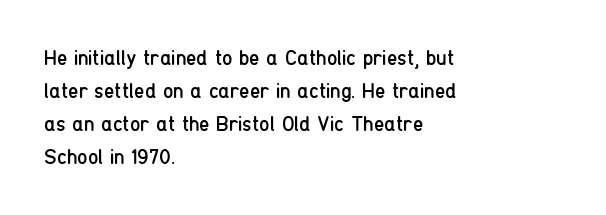
No italicization has been applied; the sample stays upright. This rendering features lettering with no underline. Summary of weight: not heavy and not bold. The typesetter chose a ragged-right arrangement here. The vertical gap from one line to the next is medium.
